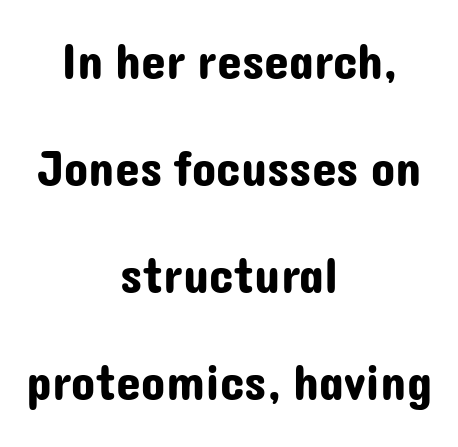
{"serif": "no", "italic": "no", "width": "normal", "stroke_contrast": "low", "x_height": "medium", "monospaced": "no", "underline": "no", "align": "center", "line_spacing": "loose", "line_spacing_ratio": 2.14, "letter_spacing": "normal", "letter_spacing_em": 0.0, "glyph_px": 50}
